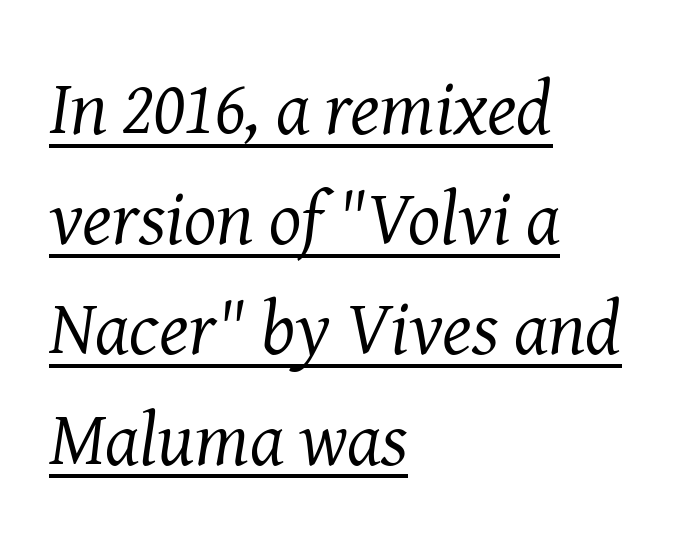
Q: Is the text bold? A: No.
Q: Is the text italic (slanted)? A: Yes, it leans right by about 8 degrees.
Q: Is the typeface a serif or a sans-serif typeface? A: Serif.
Q: Is the text underlined? A: Yes.
Q: How is the paragraph aligned? A: Left-aligned.
Q: Is the spacing between letters normal or unusually wide? A: Normal.
Q: Is the spacing between lines tight, normal or loose? A: Normal.
Q: Width (condensed, normal, or wide)? A: Normal.
Q: Stroke contrast? A: Medium.
Q: x-height? A: Medium.
Q: Monospaced? A: No.
